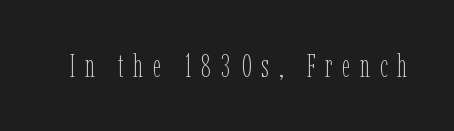
The image shows 32 px thin, condensed type, upright; set unusually wide letter spacing (+0.3 em), not underlined; low stroke contrast and a medium x-height.
